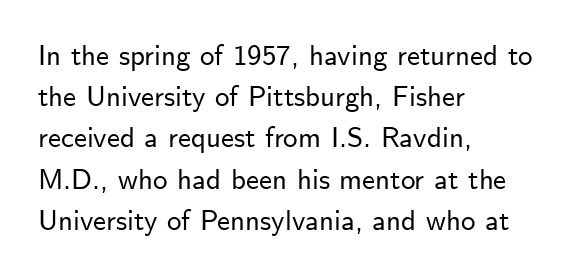
Alignment: flush left. Each letter keeps its own natural width here, so spacing adapts to shape. This sample keeps an unexceptional amount of space between lines. Upright lettering throughout. Underline: absent. Honestly, the letter spacing is just normal — you wouldn't notice it.
